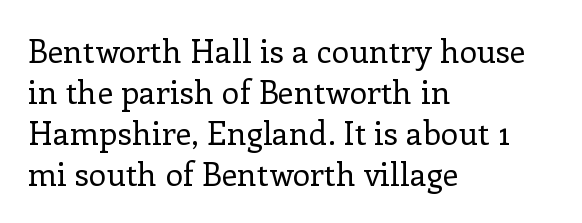
Q: Is the text bold? A: No.
Q: Is the text italic (slanted)? A: No, it is upright.
Q: Is the typeface a serif or a sans-serif typeface? A: Serif.
Q: Is the text underlined? A: No.
Q: How is the paragraph aligned? A: Left-aligned.
Q: Is the spacing between letters normal or unusually wide? A: Normal.
Q: Is the spacing between lines tight, normal or loose? A: Normal.
Q: Width (condensed, normal, or wide)? A: Normal.
Q: Stroke contrast? A: Low.
Q: x-height? A: Medium.
Q: Monospaced? A: No.
